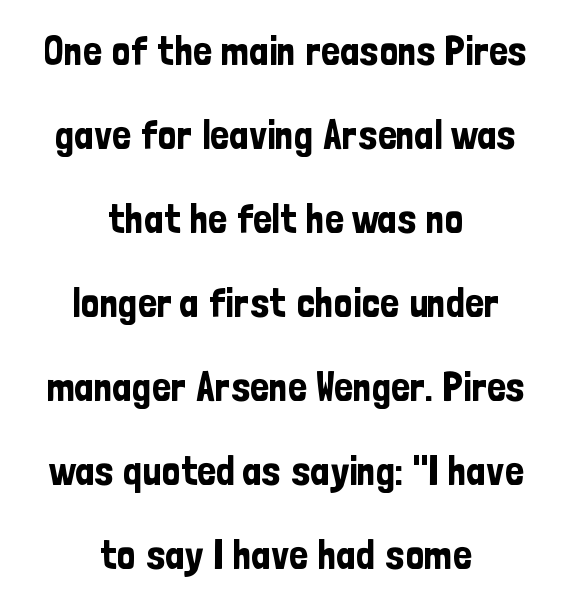
{"serif": "no", "italic": "no", "width": "condensed", "stroke_contrast": "low", "x_height": "medium", "monospaced": "no", "underline": "no", "align": "center", "line_spacing": "loose", "line_spacing_ratio": 2.05, "letter_spacing": "normal", "letter_spacing_em": 0.0, "glyph_px": 41}
